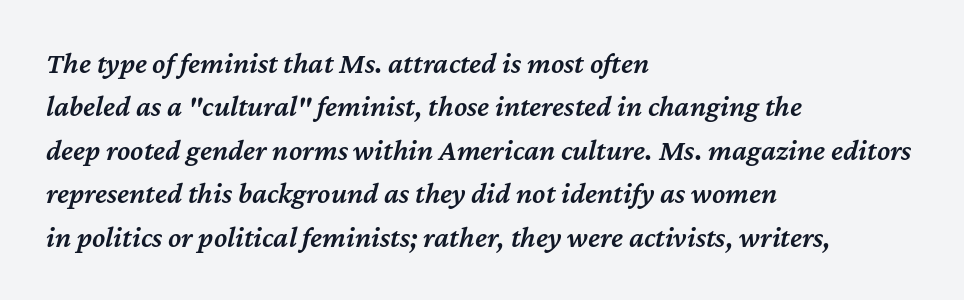
Vertical spacing — default. This is the in-between weight designers call semibold or demi. Honestly, there is no underline to notice here at all. These lines are set flush left with a ragged right edge. In terms of letterspacing, this is plain default setting. Varying glyph widths throughout — classic text-font behaviour.
